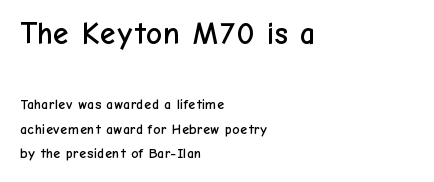
Q: Is the text italic (slanted)? A: No, it is upright.
Q: Is the typeface a serif or a sans-serif typeface? A: Sans-serif.
Q: Is the text underlined? A: No.
Q: How is the paragraph aligned? A: Left-aligned.
Q: Is the spacing between letters normal or unusually wide? A: Normal.
Q: Which block of text is set in a larger size, the first (top) or the second (bottom)? A: The first (top) one.
Q: Width (condensed, normal, or wide)? A: Normal.
Q: Stroke contrast? A: Low.
Q: x-height? A: Medium.
Q: Monospaced? A: No.
